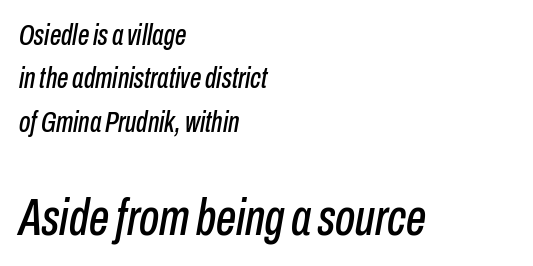
{"italic": "yes", "lean": "right", "slant_degrees": 10, "width": "condensed", "stroke_contrast": "low", "x_height": "medium", "monospaced": "no", "underline": "no", "align": "left", "line_spacing": "normal", "line_spacing_ratio": 1.5, "letter_spacing": "normal", "letter_spacing_em": 0.0, "larger_block": "second", "size_ratio": 1.76, "glyph_px": 51}
